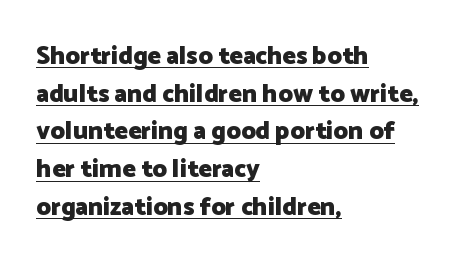
{"italic": "no", "bold": "yes", "underline": "yes", "align": "left", "line_spacing": "normal", "line_spacing_ratio": 1.51, "letter_spacing": "normal", "letter_spacing_em": 0.0, "glyph_px": 25}
